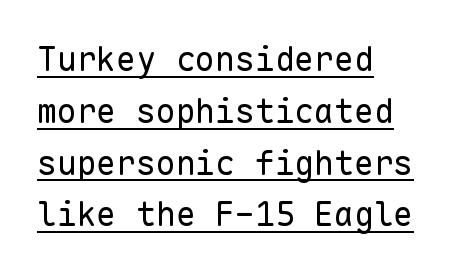
{"serif": "no", "italic": "no", "bold": "no", "weight": "regular", "width": "normal", "stroke_contrast": "low", "x_height": "medium", "monospaced": "yes", "underline": "yes", "align": "left", "line_spacing": "normal", "line_spacing_ratio": 1.57, "letter_spacing": "normal", "letter_spacing_em": 0.0, "glyph_px": 33}
